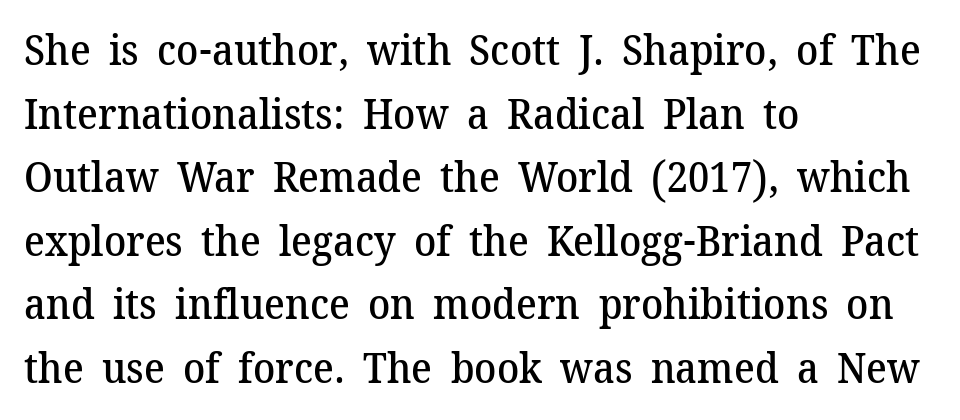
Q: Is the text bold? A: Semi-bold.
Q: Is the text italic (slanted)? A: No, it is upright.
Q: Is the typeface a serif or a sans-serif typeface? A: Serif.
Q: Is the text underlined? A: No.
Q: How is the paragraph aligned? A: Left-aligned.
Q: Is the spacing between letters normal or unusually wide? A: Normal.
Q: Is the spacing between lines tight, normal or loose? A: Normal.
Q: Width (condensed, normal, or wide)? A: Normal.
Q: Stroke contrast? A: Medium.
Q: x-height? A: Medium.
Q: Monospaced? A: No.
